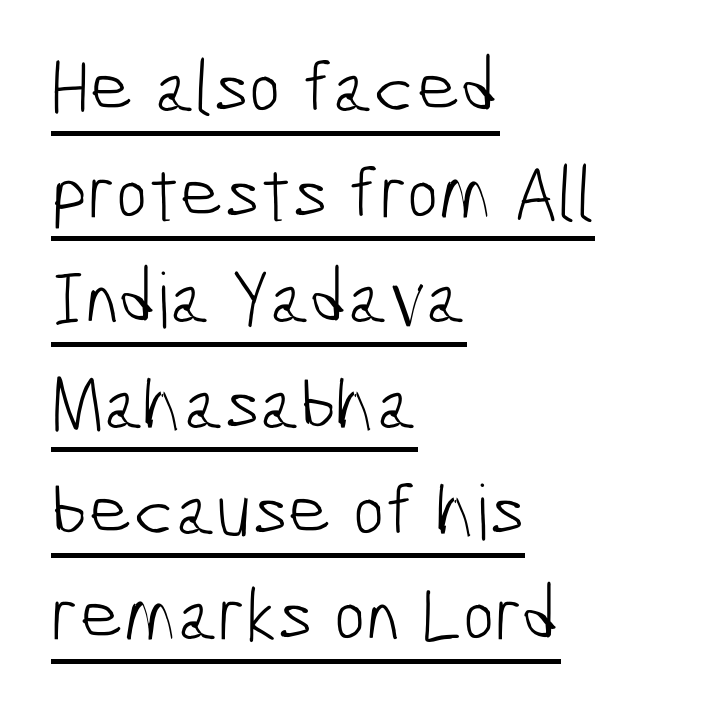
{"serif": "no", "bold": "no", "weight": "light", "width": "condensed", "stroke_contrast": "low", "x_height": "medium", "monospaced": "no", "underline": "yes", "align": "left", "line_spacing": "normal", "line_spacing_ratio": 1.39, "letter_spacing": "normal", "letter_spacing_em": 0.0, "glyph_px": 76}
